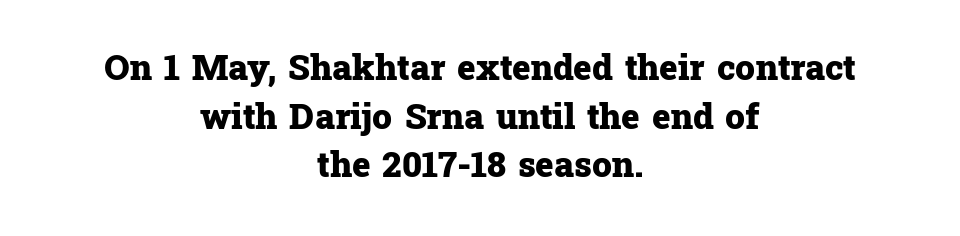
{"serif": "yes", "italic": "no", "bold": "yes", "weight": "heavy", "width": "normal", "stroke_contrast": "low", "x_height": "medium", "monospaced": "no", "underline": "no", "align": "center", "line_spacing": "normal", "line_spacing_ratio": 1.39, "letter_spacing": "normal", "letter_spacing_em": 0.0, "glyph_px": 35}
